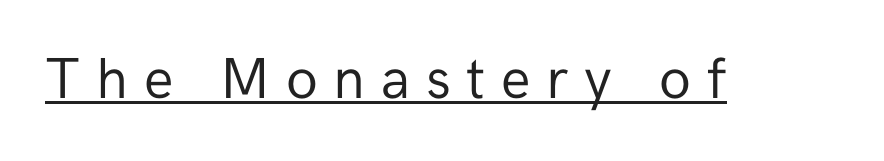
This rendering features underlined lettering. The strokes carry an ordinary text weight at most. Honestly, the letter spacing is so wide it's the main thing you notice. The face used here is proportionally spaced, like ordinary book or web type. Does the type have serifs? No, each stem ends abruptly. Italic? Not at all — the glyphs are vertical.
